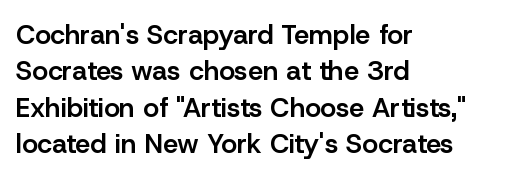
The image shows 27 px text type, upright; set left-aligned, normal line spacing (1.35x), normal letter spacing, not underlined.
